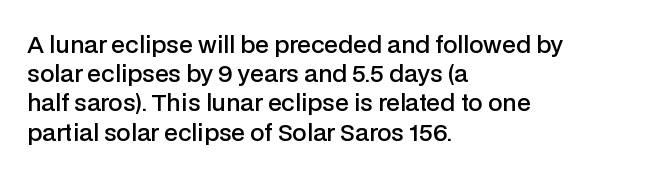
Every row of glyphs begins at an identical x-position on the left. Quick note: not italic, upright. A typesetter would call this zero additional tracking. Check under the words: just untouched page.
